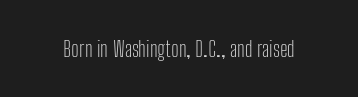
Q: Is the text bold? A: No.
Q: Is the text italic (slanted)? A: No, it is upright.
Q: Is the text underlined? A: No.
Q: Is the spacing between letters normal or unusually wide? A: Normal.
